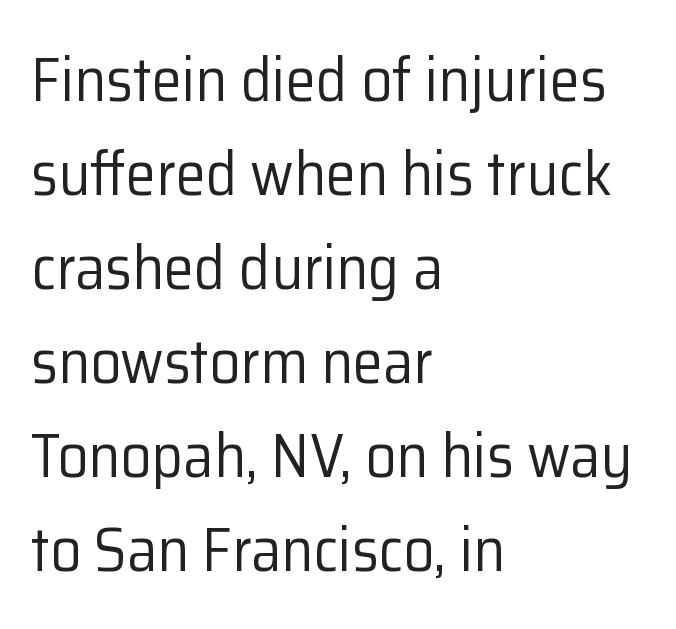
Spacing verdict: proportional, widths tailored to each character. Vertical strokes here are truly vertical. I'd call this a sans setting — the letters go barefoot. A bare baseline throughout the passage.
